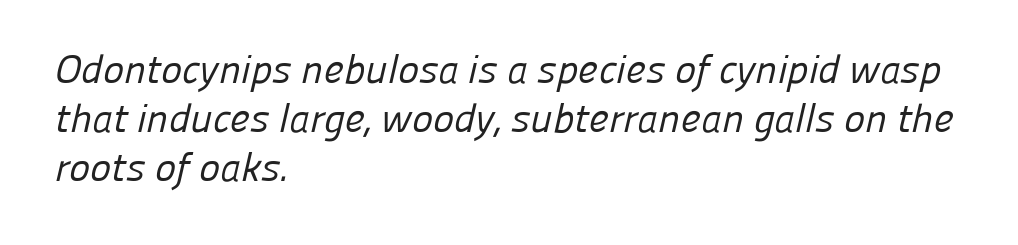
{"serif": "no", "bold": "no", "weight": "regular", "width": "normal", "stroke_contrast": "low", "x_height": "medium", "monospaced": "no", "underline": "no", "align": "left", "line_spacing_ratio": 1.23, "letter_spacing": "normal", "letter_spacing_em": 0.0, "glyph_px": 40}
